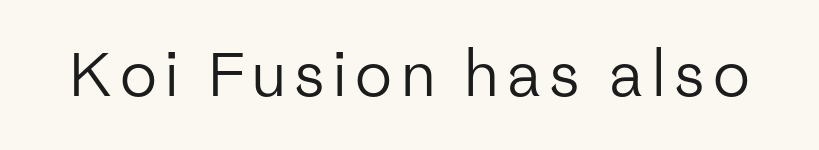
Q: Is the text bold? A: No.
Q: Is the text italic (slanted)? A: No, it is upright.
Q: Is the typeface a serif or a sans-serif typeface? A: Sans-serif.
Q: Is the text underlined? A: No.
Q: Width (condensed, normal, or wide)? A: Normal.
Q: Stroke contrast? A: Low.
Q: x-height? A: Medium.
Q: Monospaced? A: No.
